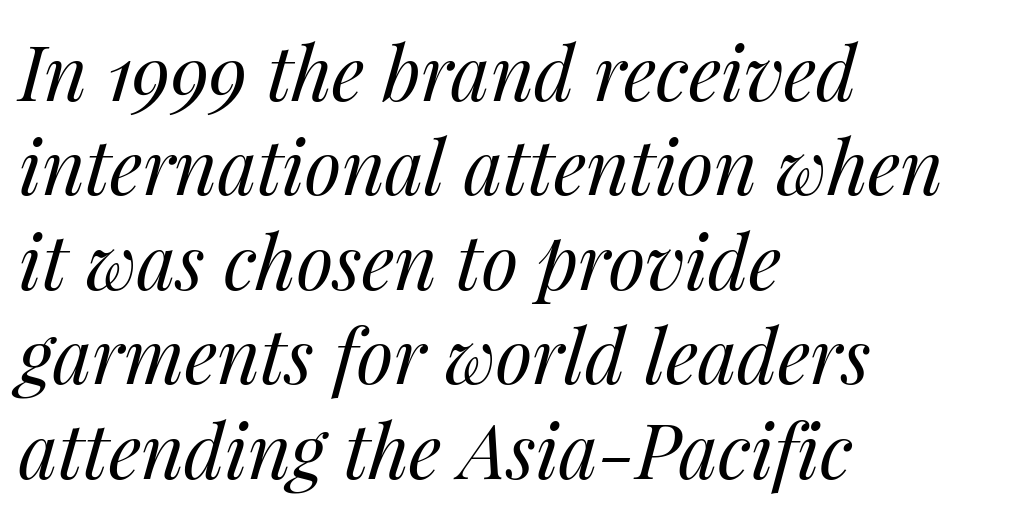
The image shows 75 px regular-weight type, italic (leaning right); set left-aligned, normal line spacing (1.26x), normal letter spacing, not underlined; medium stroke contrast and a medium x-height.
